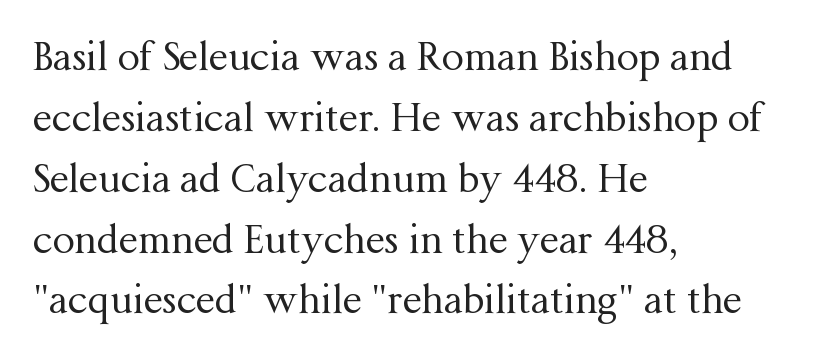
The image shows 39 px regular-weight serif type, upright; set left-aligned, normal line spacing (1.56x), normal letter spacing, not underlined; medium stroke contrast and a medium x-height.
